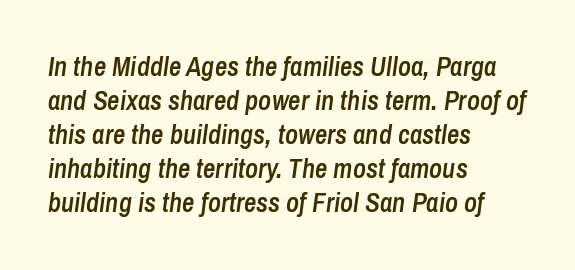
The image shows 27 px text type, italic (leaning right); set left-aligned, normal line spacing (1.26x), normal letter spacing, not underlined.
